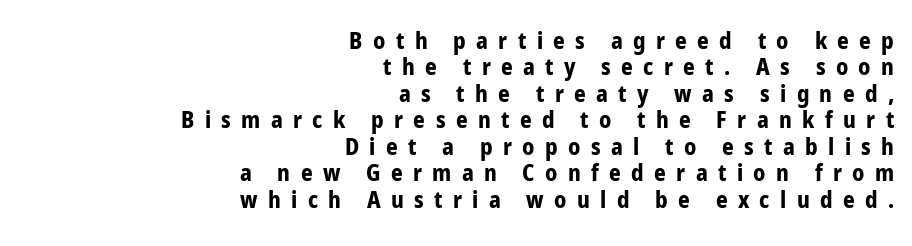
Q: Is the text bold? A: Yes.
Q: Is the text italic (slanted)? A: No, it is upright.
Q: Is the text underlined? A: No.
Q: How is the paragraph aligned? A: Right-aligned.
Q: Is the spacing between letters normal or unusually wide? A: Unusually wide.
Q: Is the spacing between lines tight, normal or loose? A: Tight.
